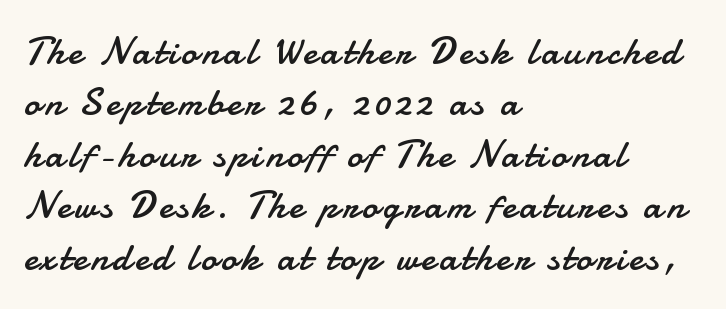
Font category for this specimen: sans-serif. Character widths vary here, with narrow letters taking less room than wide ones. Ink coverage per letter is moderate at most. The strip under each line holds only bare page. The rendering uses a moderate line-height, typical for paragraphs.
